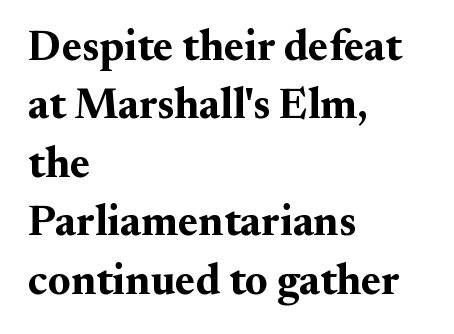
Between one letter and the next there's only the usual sliver of space. Small tapered or slab feet sit at the stroke ends, so this counts as serif. Plain, unruled lines of type. Italic? Not at all — the glyphs are vertical.
